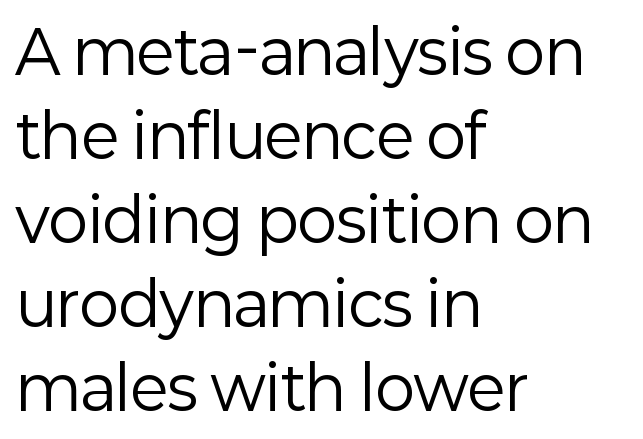
Q: Is the text bold? A: No.
Q: Is the text italic (slanted)? A: No, it is upright.
Q: Is the typeface a serif or a sans-serif typeface? A: Sans-serif.
Q: Is the text underlined? A: No.
Q: How is the paragraph aligned? A: Left-aligned.
Q: Is the spacing between letters normal or unusually wide? A: Normal.
Q: Is the spacing between lines tight, normal or loose? A: Normal.
Q: Width (condensed, normal, or wide)? A: Normal.
Q: Stroke contrast? A: Low.
Q: x-height? A: Medium.
Q: Monospaced? A: No.
